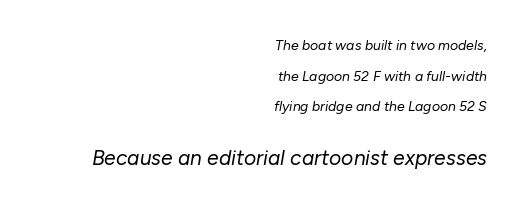
Q: Is the text bold? A: No.
Q: Is the text italic (slanted)? A: Yes, it leans right by about 10 degrees.
Q: Is the text underlined? A: No.
Q: How is the paragraph aligned? A: Right-aligned.
Q: Is the spacing between letters normal or unusually wide? A: Normal.
Q: Is the spacing between lines tight, normal or loose? A: Loose.
Q: Which block of text is set in a larger size, the first (top) or the second (bottom)? A: The second (bottom) one.
